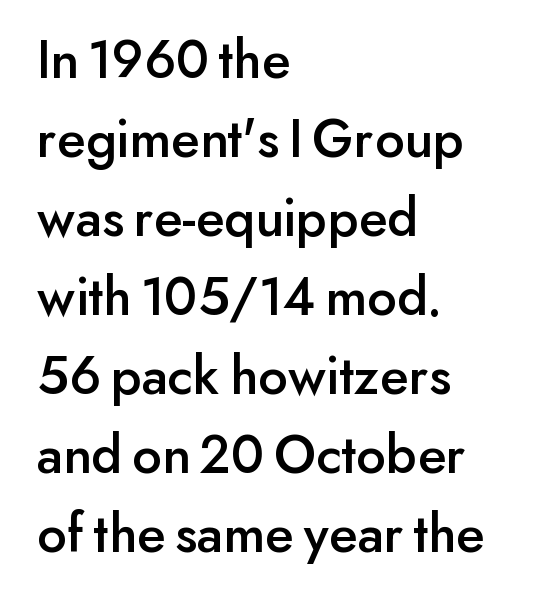
{"serif": "no", "italic": "no", "width": "normal", "stroke_contrast": "low", "x_height": "small", "monospaced": "no", "underline": "no", "align": "left", "line_spacing": "normal", "line_spacing_ratio": 1.41, "letter_spacing": "normal", "letter_spacing_em": 0.0, "glyph_px": 56}
